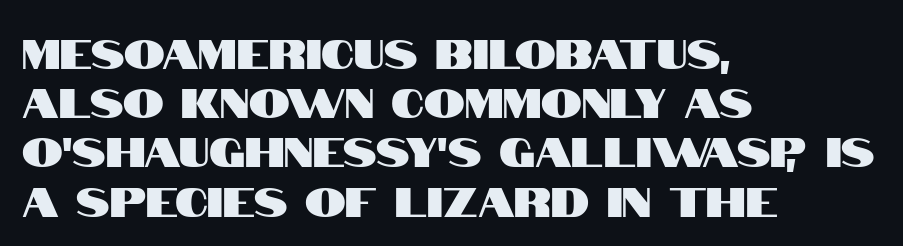
{"serif": "no", "italic": "no", "width": "condensed", "stroke_contrast": "high", "x_height": "large", "monospaced": "no", "underline": "no", "align": "left", "line_spacing_ratio": 1.2, "letter_spacing": "normal", "letter_spacing_em": 0.0, "glyph_px": 41}
